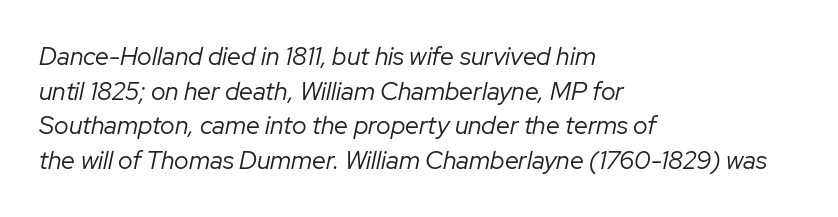
The gap between lines stays unmarked. The cut favours lightness, reaching ordinary text weight at its darkest. Look at the tracking — it's just the regular setting, nothing added. Visually the block forms a straight wall on the left and a jagged coastline on the right.
